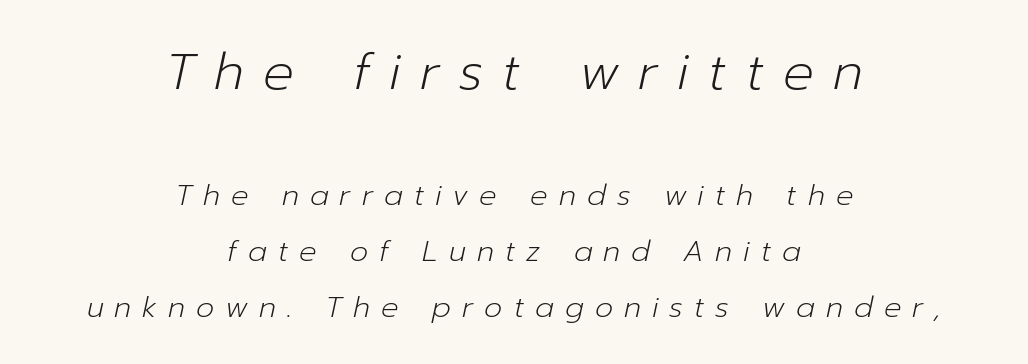
Large over small — that's the arrangement of the two blocks here. Each stroke keeps to a modest, everyday thickness or less. One glance says open: line gaps are wider than usual. Looks like regular typesetting: each glyph gets only the width it needs. The string is rendered with underlining switched off.
